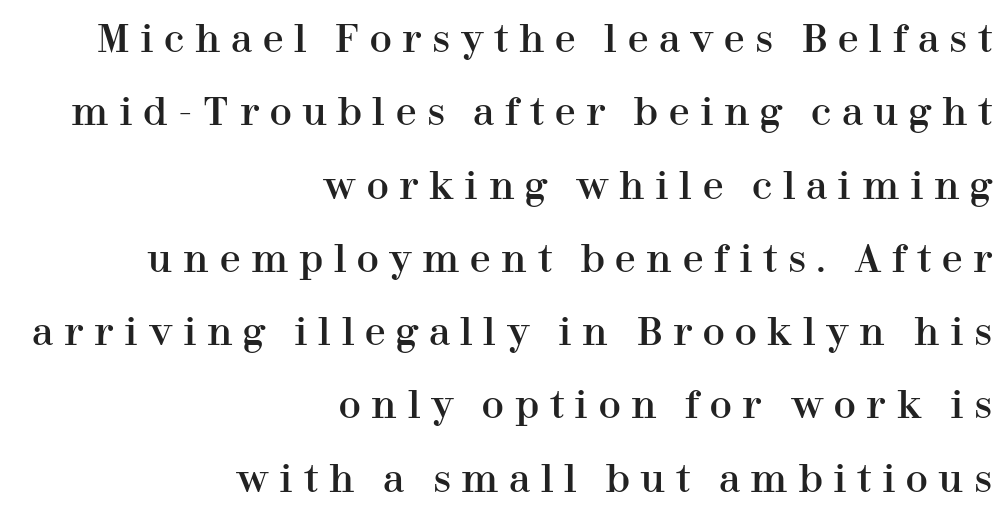
The image shows 37 px serif type, upright; set right-aligned, loose line spacing (1.98x), unusually wide letter spacing (+0.29 em), not underlined; high stroke contrast and a medium x-height.
